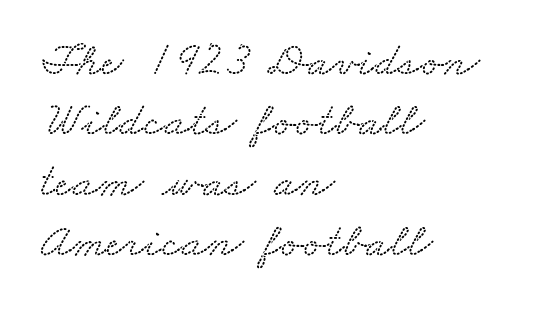
Q: Is the typeface a serif or a sans-serif typeface? A: Serif.
Q: Is the text underlined? A: No.
Q: How is the paragraph aligned? A: Left-aligned.
Q: Is the spacing between letters normal or unusually wide? A: Normal.
Q: Is the spacing between lines tight, normal or loose? A: Normal.
Q: Width (condensed, normal, or wide)? A: Wide.
Q: Stroke contrast? A: Medium.
Q: x-height? A: Small.
Q: Monospaced? A: No.
